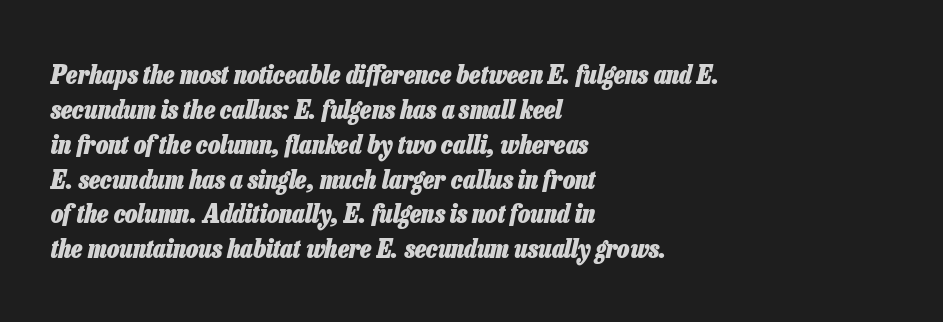
Descenders hang freely into open space. Is there much room between lines? A standard amount, neither cramped nor airy. This rendering uses left alignment, leaving the right contour irregular. Slanted lettering throughout.
